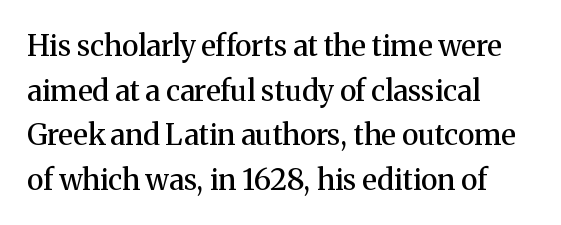
Q: Is the text bold? A: Semi-bold.
Q: Is the text italic (slanted)? A: No, it is upright.
Q: Is the typeface a serif or a sans-serif typeface? A: Serif.
Q: Is the text underlined? A: No.
Q: How is the paragraph aligned? A: Left-aligned.
Q: Is the spacing between letters normal or unusually wide? A: Normal.
Q: Is the spacing between lines tight, normal or loose? A: Normal.
Q: Width (condensed, normal, or wide)? A: Normal.
Q: Stroke contrast? A: Medium.
Q: x-height? A: Medium.
Q: Monospaced? A: No.
